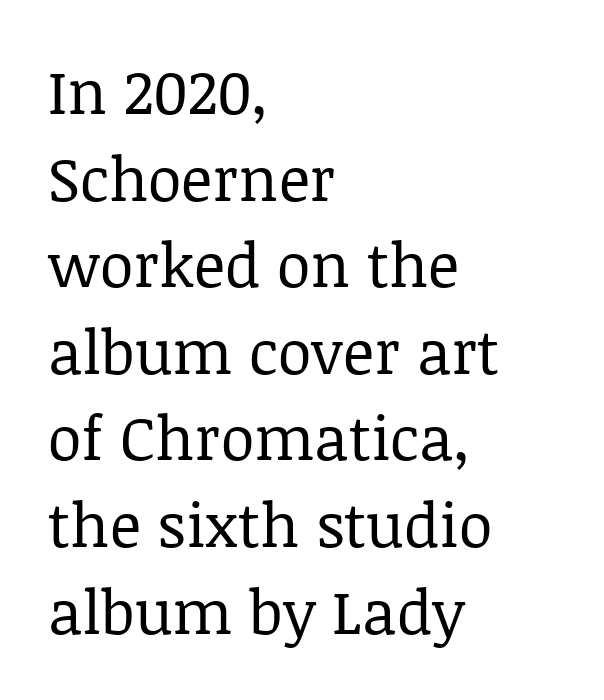
No word sits above an underline. Rows of type keep a routine distance in the vertical direction. What stands out about the letter spacing? Nothing — it is the standard amount. Proportional: the letters do not fall into vertical columns.
